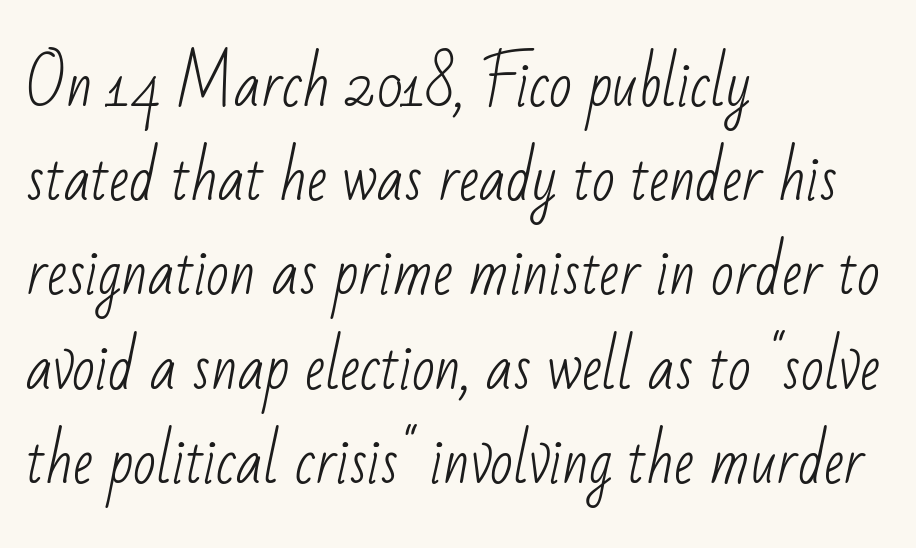
{"serif": "no", "bold": "no", "weight": "light", "width": "condensed", "stroke_contrast": "low", "x_height": "small", "monospaced": "no", "underline": "no", "align": "left", "line_spacing": "normal", "line_spacing_ratio": 1.57, "letter_spacing": "normal", "letter_spacing_em": 0.0, "glyph_px": 60}
